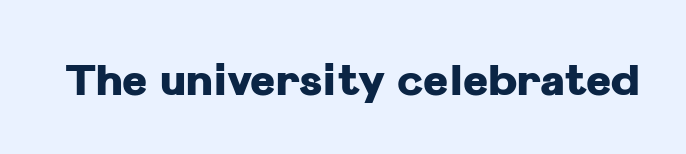
Set as a true bold cut, around the 700 mark. This rendering leaves character spacing at its baseline value. Serifs: no, the terminals of the letterforms are clean. Underlining? Definitely not there.
